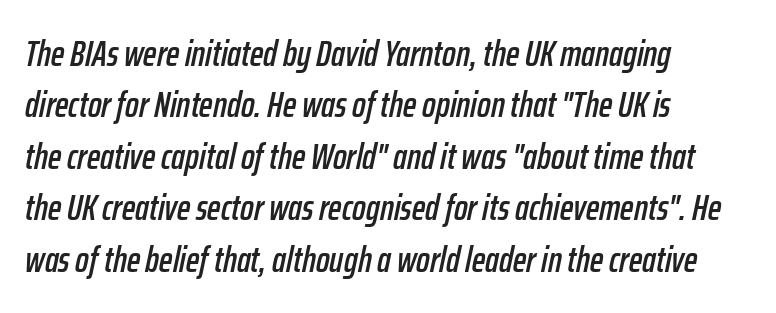
{"italic": "yes", "lean": "right", "slant_degrees": 12, "width": "condensed", "stroke_contrast": "low", "x_height": "medium", "monospaced": "no", "underline": "no", "align": "left", "line_spacing": "normal", "line_spacing_ratio": 1.43, "letter_spacing": "normal", "letter_spacing_em": 0.0, "glyph_px": 36}
